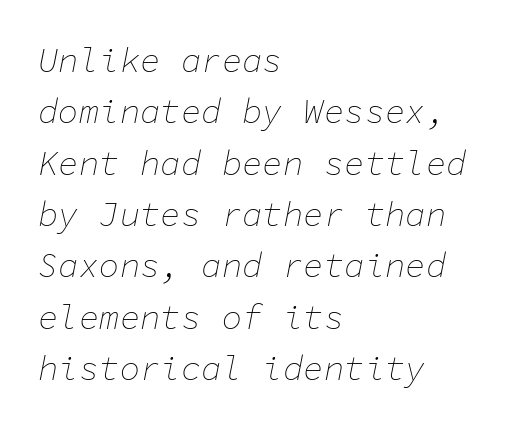
The image shows 34 px thin type, italic (leaning right), monospaced; set left-aligned, normal line spacing (1.51x), normal letter spacing, not underlined; low stroke contrast and a medium x-height.
